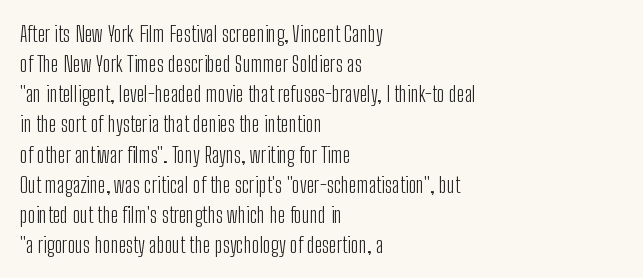
Q: Is the text bold? A: No.
Q: Is the text italic (slanted)? A: No, it is upright.
Q: Is the text underlined? A: No.
Q: How is the paragraph aligned? A: Left-aligned.
Q: Is the spacing between letters normal or unusually wide? A: Normal.
Q: Is the spacing between lines tight, normal or loose? A: Normal.
